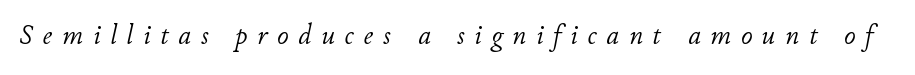
The image shows 28 px light type, italic (leaning right); set unusually wide letter spacing (+0.35 em), not underlined; low stroke contrast and a small x-height.
